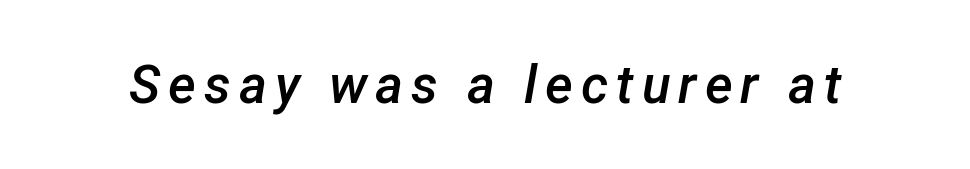
The image shows 53 px semibold type, italic (leaning right); set not underlined; low stroke contrast and a medium x-height.
